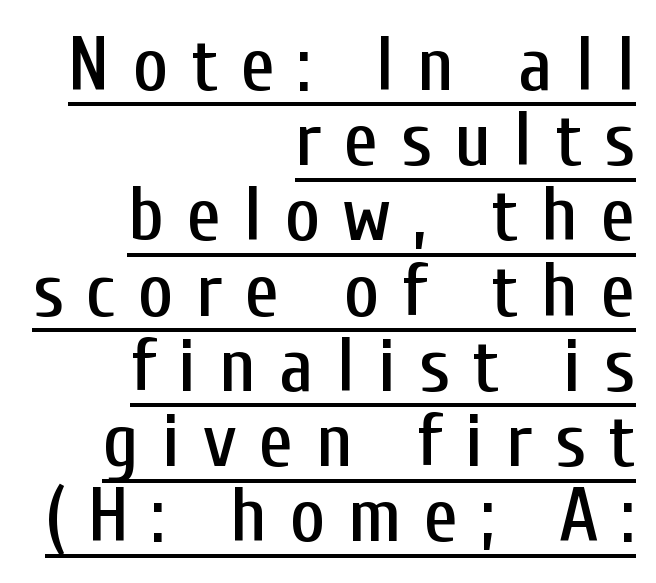
{"serif": "no", "italic": "no", "width": "condensed", "stroke_contrast": "low", "x_height": "medium", "monospaced": "no", "underline": "yes", "align": "right", "line_spacing": "tight", "line_spacing_ratio": 0.99, "letter_spacing": "wide", "letter_spacing_em": 0.3, "glyph_px": 76}
